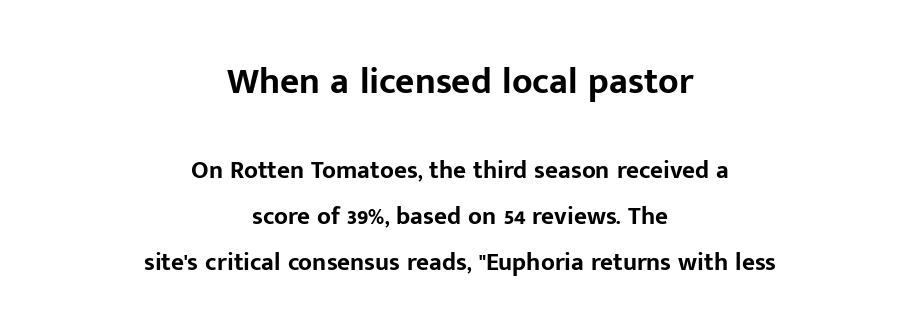
Every row of glyphs is offset so its center matches the block's center. The rendering uses natural spacing where letterforms have individual widths. The tracking reads as untouched default to a designer's eye. Is the lower block the larger one? No — the upper block carries the bigger type. Style check: upright. Observe the absence of serifs on each vertical stroke in this sample.
